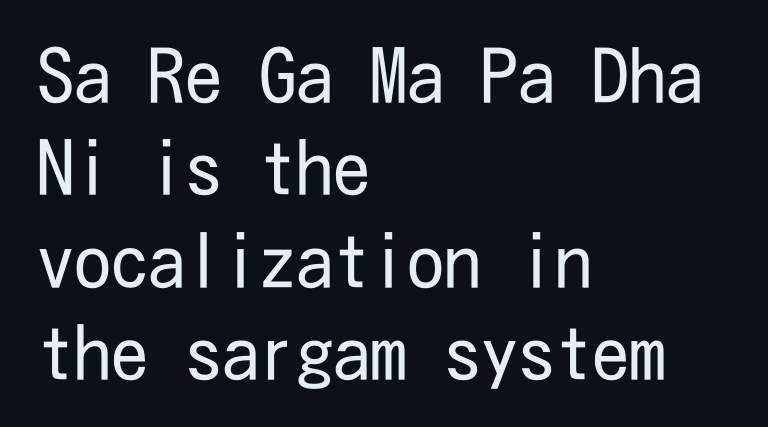
Q: Is the text bold? A: No.
Q: Is the text italic (slanted)? A: No, it is upright.
Q: Is the typeface a serif or a sans-serif typeface? A: Sans-serif.
Q: Is the text underlined? A: No.
Q: How is the paragraph aligned? A: Left-aligned.
Q: Is the spacing between letters normal or unusually wide? A: Normal.
Q: Is the spacing between lines tight, normal or loose? A: Normal.
Q: Width (condensed, normal, or wide)? A: Condensed.
Q: Stroke contrast? A: Low.
Q: x-height? A: Medium.
